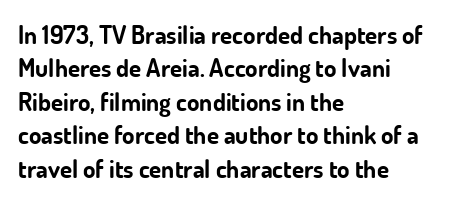
{"italic": "no", "bold": "yes", "underline": "no", "align": "left", "line_spacing": "normal", "line_spacing_ratio": 1.34, "letter_spacing": "normal", "letter_spacing_em": 0.0, "glyph_px": 25}
